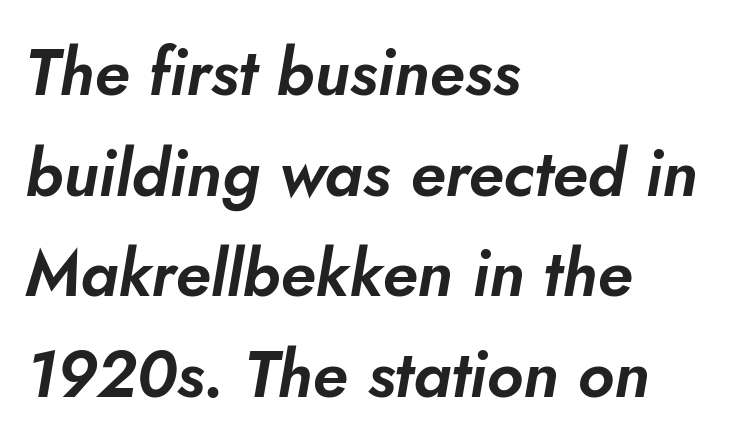
The image shows 65 px text type, italic (leaning right); set left-aligned, normal line spacing (1.55x), normal letter spacing, not underlined; low stroke contrast and a small x-height.
